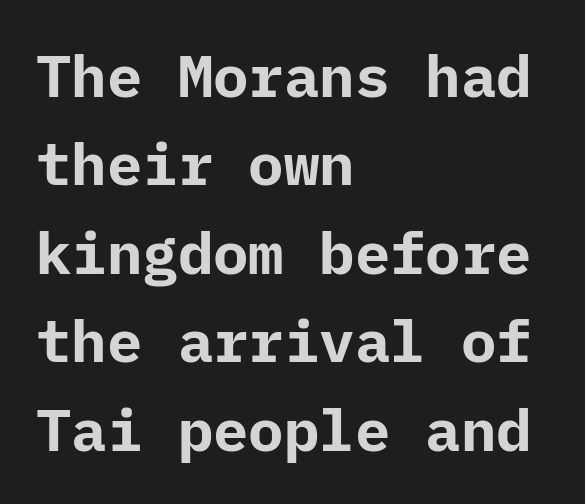
The vertical gap from one line to the next is medium. These words are printed bold, with thick strokes throughout. This sample uses plain, unmodified letter spacing. The type family on display is of the sans-serif kind. The area under the type is left untouched. Horizontally, the lines are justified to the leading edge only.
